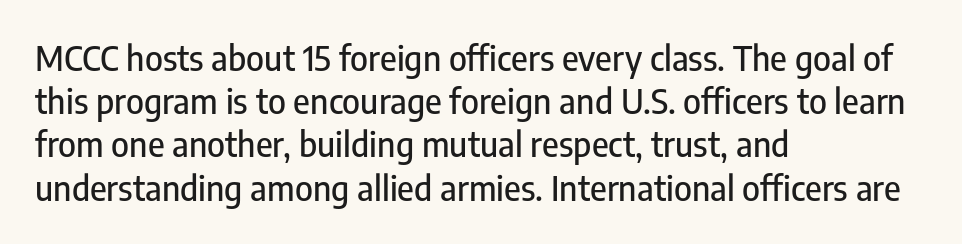
{"serif": "no", "italic": "no", "width": "condensed", "stroke_contrast": "low", "x_height": "medium", "monospaced": "no", "underline": "no", "align": "left", "line_spacing": "normal", "line_spacing_ratio": 1.27, "letter_spacing": "normal", "letter_spacing_em": 0.0, "glyph_px": 34}
